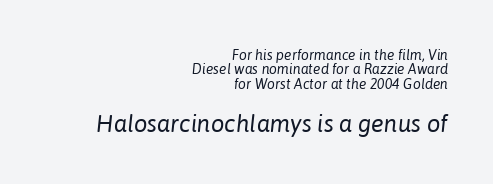
Horizontally, the lines are justified to the trailing edge only. Weight class: somewhere from thin through regular. Tall strokes in this sample are angled rather than plumb. The space beneath each line is pristine and unruled. Between these two stacked blocks, the lower one wins on size.
